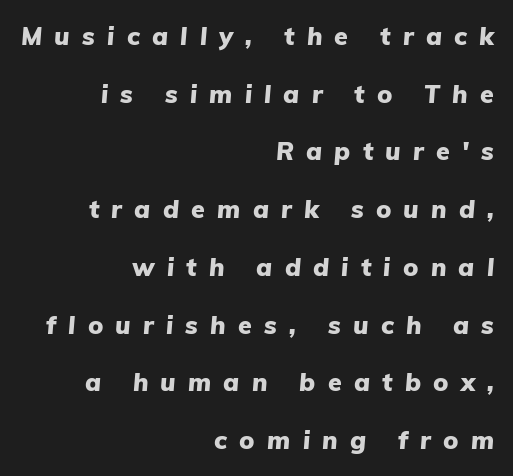
The image shows 25 px bold type, italic (leaning right); set right-aligned, loose line spacing (2.31x), unusually wide letter spacing (+0.49 em), not underlined.
